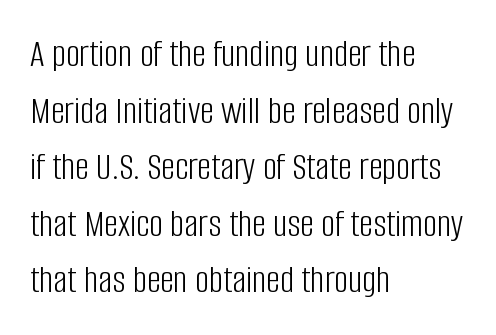
No word sits above an underline. This sample has the flowing, uneven cadence of proportional lettering. The space between consecutive lines is moderate. These glyphs show unthickened strokes, regular width or finer.
